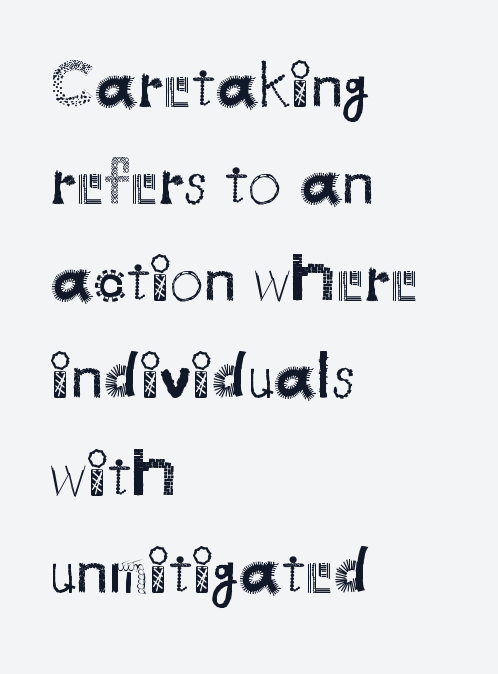
{"serif": "no", "italic": "no", "bold": "no", "weight": "regular", "width": "normal", "stroke_contrast": "medium", "x_height": "small", "monospaced": "no", "underline": "no", "align": "left", "line_spacing": "normal", "line_spacing_ratio": 1.45, "letter_spacing": "normal", "letter_spacing_em": 0.0, "glyph_px": 67}
